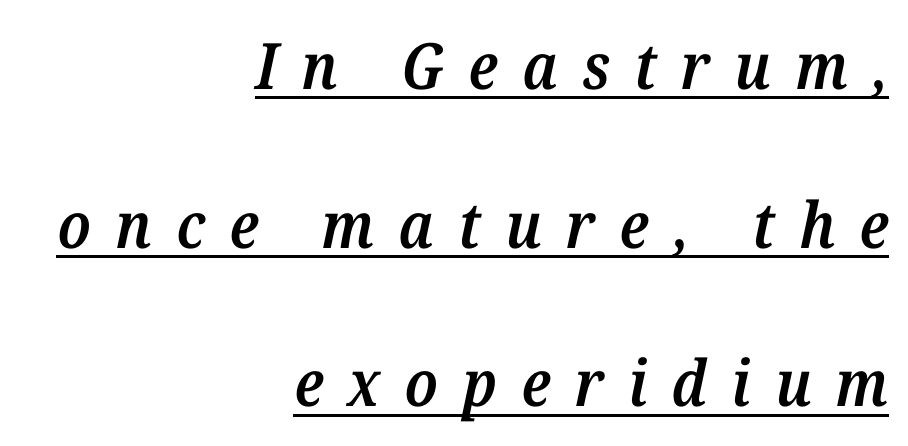
Q: Is the text bold? A: Semi-bold.
Q: Is the text italic (slanted)? A: Yes, it leans right by about 12 degrees.
Q: Is the typeface a serif or a sans-serif typeface? A: Serif.
Q: Is the text underlined? A: Yes.
Q: How is the paragraph aligned? A: Right-aligned.
Q: Is the spacing between letters normal or unusually wide? A: Unusually wide.
Q: Is the spacing between lines tight, normal or loose? A: Loose.
Q: Width (condensed, normal, or wide)? A: Normal.
Q: Stroke contrast? A: Medium.
Q: x-height? A: Medium.
Q: Monospaced? A: No.
